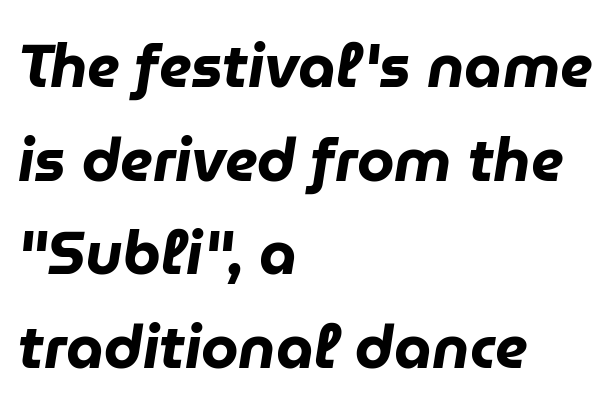
The image shows 60 px heavy type, italic (leaning right); set left-aligned, normal line spacing (1.56x), normal letter spacing, not underlined; low stroke contrast and a medium x-height.
